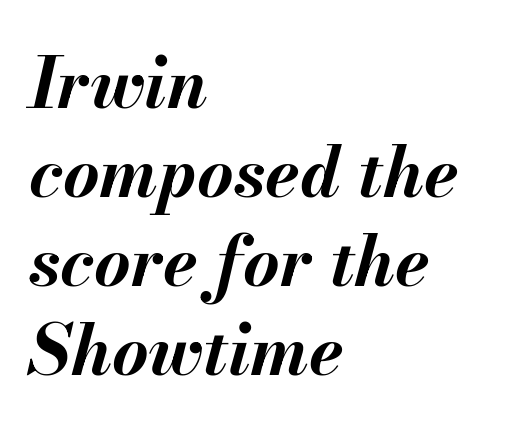
If you drew a ruler down the left edge, every line would touch it. The rendering uses a bold face; every stroke is thick and dark. Designer's note — italics engaged. The space directly below the letters is spotless. Nothing unusual about the tracking: characters are spaced as the font intends.
